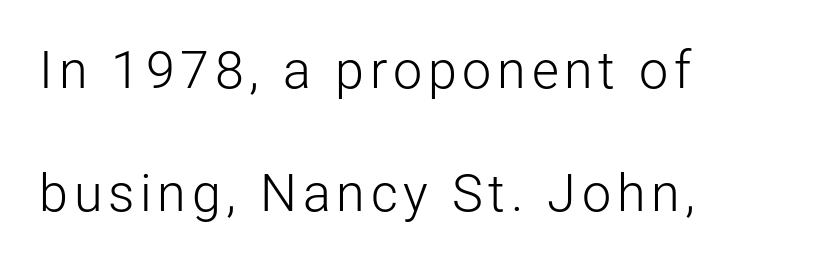
The image shows 52 px light sans-serif type, upright; set left-aligned, loose line spacing (2.37x), not underlined; low stroke contrast and a medium x-height.
